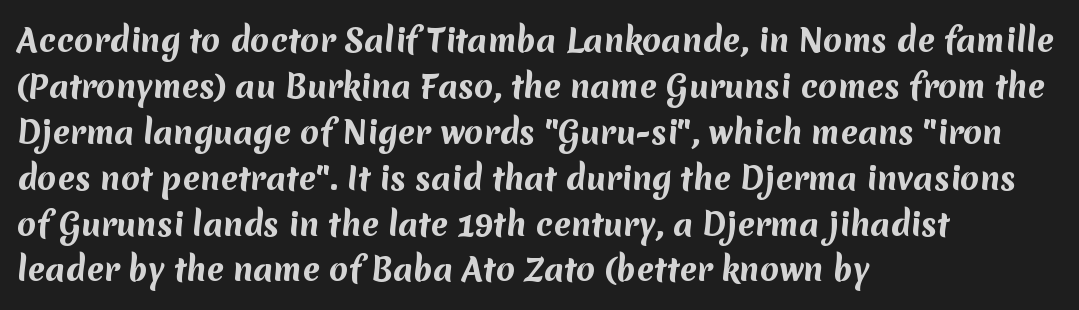
The image shows 31 px bold sans-serif type; set left-aligned, normal line spacing (1.48x), normal letter spacing, not underlined; medium stroke contrast and a medium x-height.
